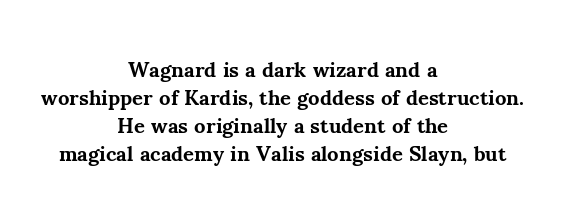
The image shows 21 px bold type, upright; set centered, normal line spacing (1.34x), normal letter spacing, not underlined.
